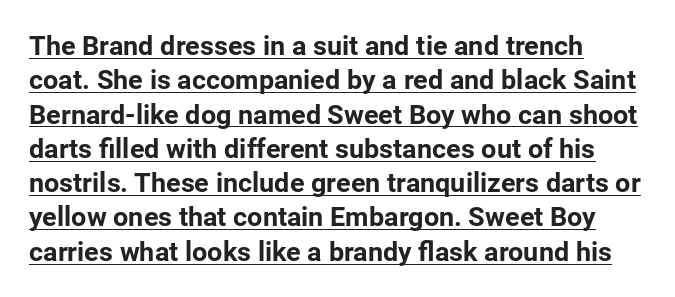
The image shows 27 px bold type, upright; set left-aligned, normal line spacing (1.27x), normal letter spacing, underlined.
